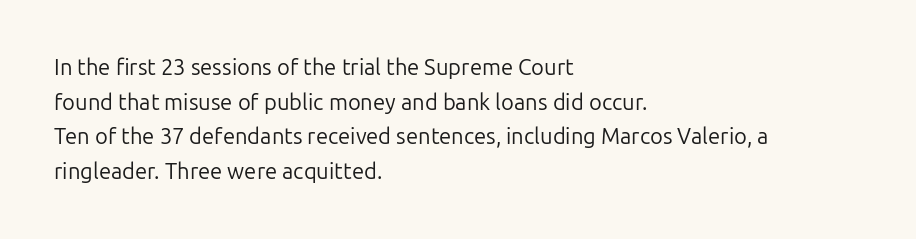
Which margin do the lines hug? The left one — the right edge is uneven. This is roman type, the default non-slanted kind. Summary of vertical rhythm: regular, with standard interline spacing. These glyphs show unthickened strokes, regular width or finer. The rendering keeps characters at their native spacing. The gap between lines stays unmarked.
